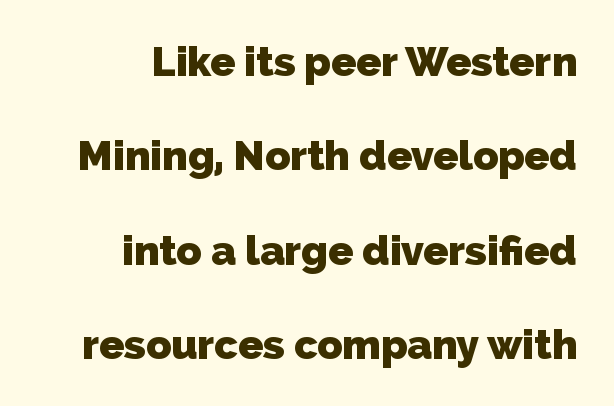
{"serif": "no", "bold": "yes", "weight": "heavy", "width": "normal", "stroke_contrast": "low", "x_height": "medium", "monospaced": "no", "underline": "no", "align": "right", "line_spacing": "loose", "line_spacing_ratio": 2.3, "letter_spacing": "normal", "letter_spacing_em": 0.0, "glyph_px": 41}
